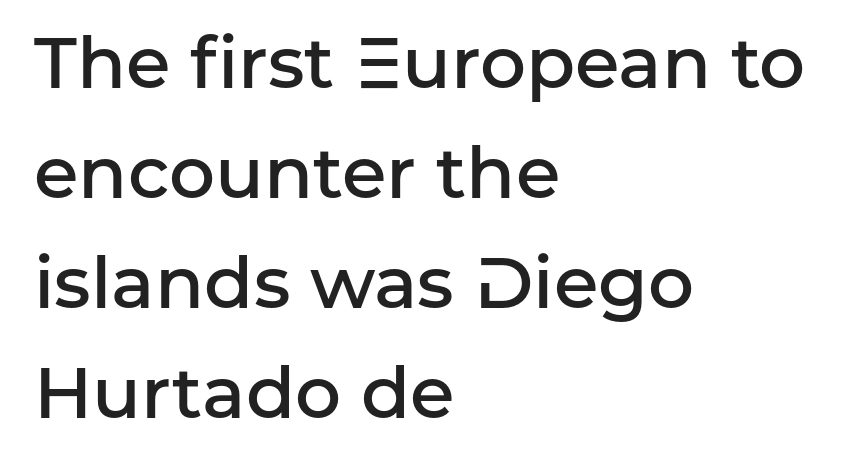
{"serif": "no", "italic": "no", "bold": "semi", "weight": "semibold", "width": "normal", "stroke_contrast": "low", "x_height": "medium", "monospaced": "no", "underline": "no", "align": "left", "line_spacing": "normal", "line_spacing_ratio": 1.53, "letter_spacing": "normal", "letter_spacing_em": 0.0, "glyph_px": 72}
